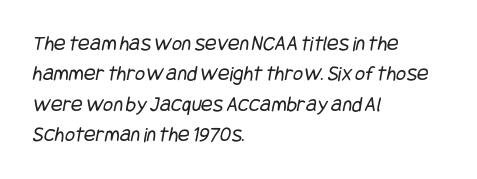
{"bold": "no", "underline": "no", "align": "left", "line_spacing": "normal", "line_spacing_ratio": 1.38, "letter_spacing": "normal", "letter_spacing_em": 0.0, "glyph_px": 22}
